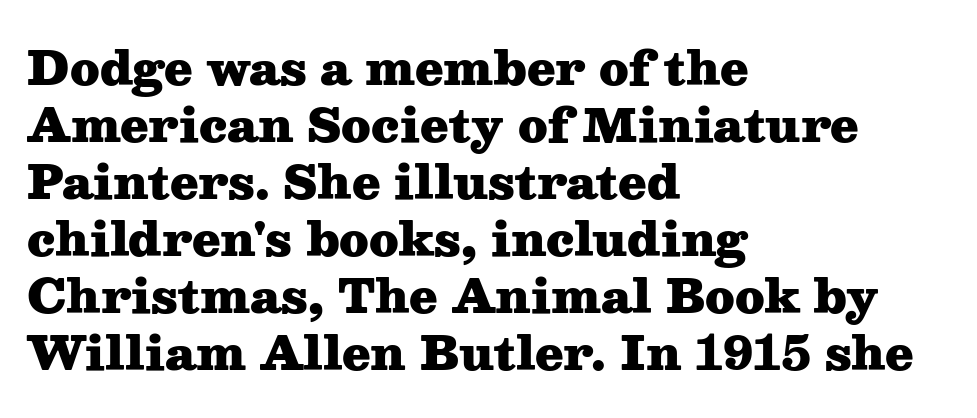
The image shows 46 px heavy, wide serif type, upright; set left-aligned, line spacing 1.24x, normal letter spacing, not underlined; medium stroke contrast and a medium x-height.
